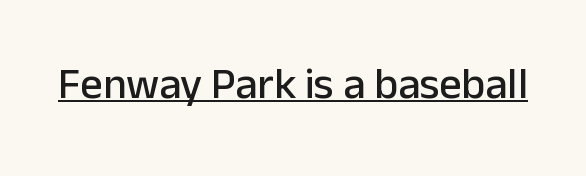
Proportional: the letters do not fall into vertical columns. The text was rendered using a sans face with plain stroke endings. Tall strokes in this sample are plumb rather than angled. Honestly, the letter spacing is just normal — you wouldn't notice it. The rendering uses the underline text-decoration.
